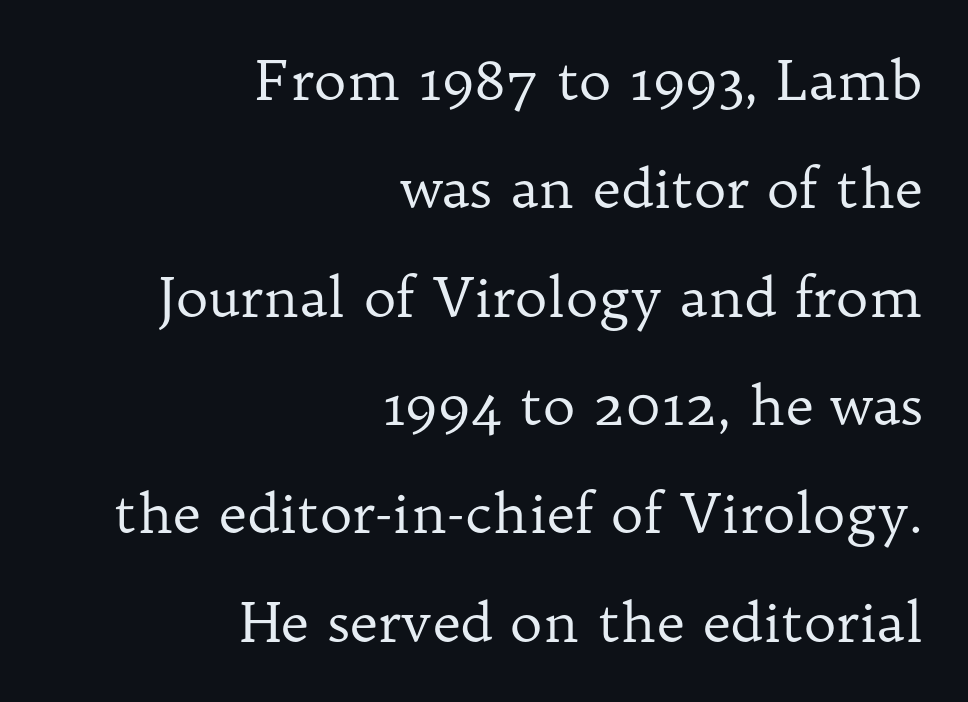
{"serif": "yes", "italic": "no", "bold": "no", "weight": "regular", "width": "normal", "stroke_contrast": "low", "x_height": "medium", "monospaced": "no", "underline": "no", "align": "right", "line_spacing": "loose", "line_spacing_ratio": 1.97, "letter_spacing": "normal", "letter_spacing_em": 0.0, "glyph_px": 55}
